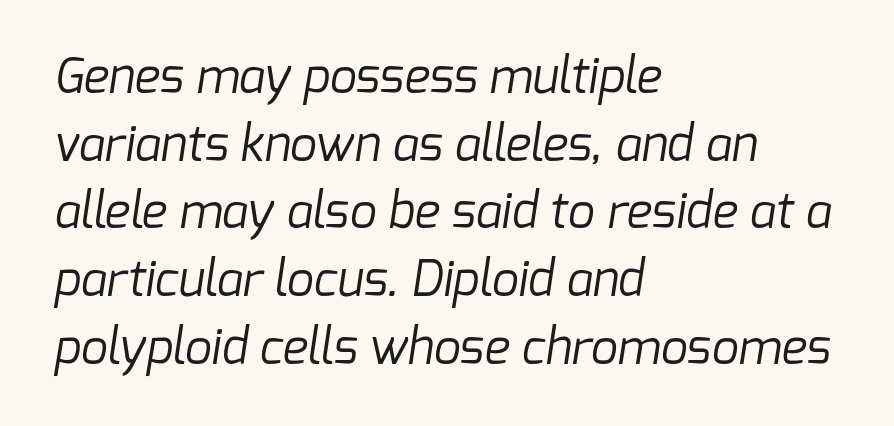
Q: Is the text bold? A: No.
Q: Is the typeface a serif or a sans-serif typeface? A: Sans-serif.
Q: Is the text underlined? A: No.
Q: How is the paragraph aligned? A: Left-aligned.
Q: Is the spacing between letters normal or unusually wide? A: Normal.
Q: Is the spacing between lines tight, normal or loose? A: Normal.
Q: Width (condensed, normal, or wide)? A: Normal.
Q: Stroke contrast? A: Low.
Q: x-height? A: Medium.
Q: Monospaced? A: No.
